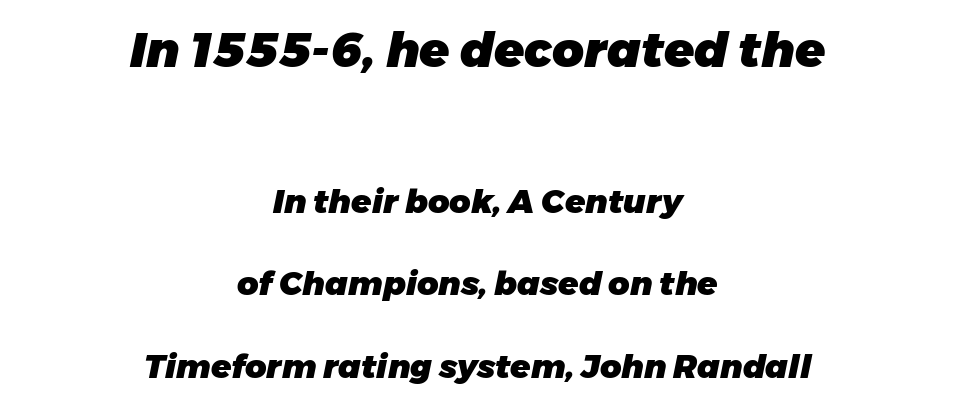
The image shows 49 px heavy type, italic (leaning right); set centered, loose line spacing (2.5x), normal letter spacing, not underlined; the first (top) block is 1.48x larger; low stroke contrast and a medium x-height.
